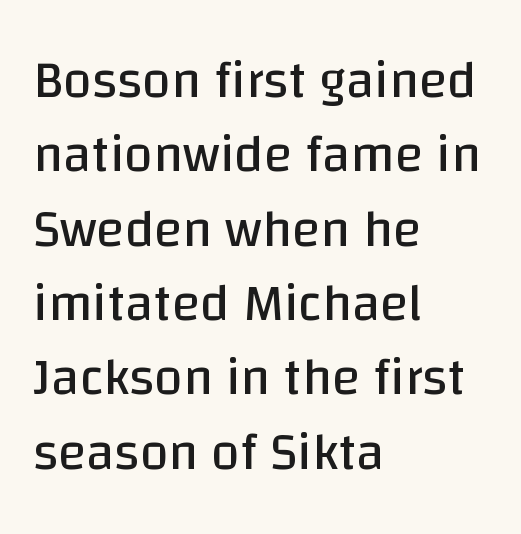
{"serif": "no", "italic": "no", "bold": "no", "weight": "regular", "width": "normal", "stroke_contrast": "low", "x_height": "large", "monospaced": "no", "underline": "no", "align": "left", "line_spacing": "normal", "line_spacing_ratio": 1.43, "letter_spacing": "normal", "letter_spacing_em": 0.0, "glyph_px": 52}
